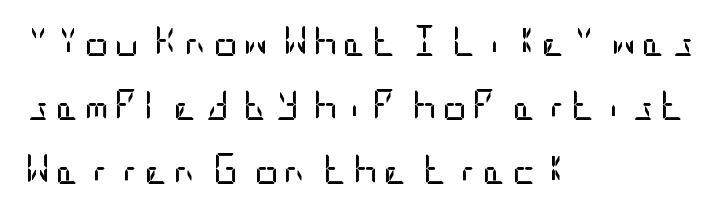
You can tell it's not italic because the verticals are truly vertical. Nothing heavy about these letters — not bold at all. In terms of leading, this rendering errs on the spacious side. A clean baseline with only descenders dipping below it. The text was rendered using a sans face with plain stroke endings.
